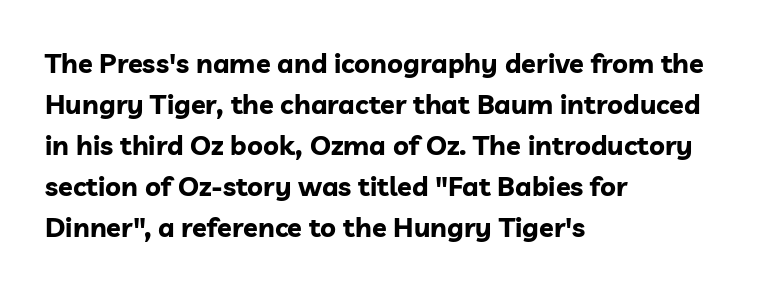
Q: Is the text bold? A: Yes.
Q: Is the text italic (slanted)? A: No, it is upright.
Q: Is the text underlined? A: No.
Q: How is the paragraph aligned? A: Left-aligned.
Q: Is the spacing between letters normal or unusually wide? A: Normal.
Q: Is the spacing between lines tight, normal or loose? A: Normal.
